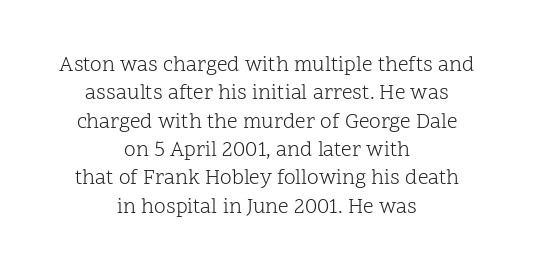
The image shows 21 px text type, upright; set centered, normal line spacing (1.35x), normal letter spacing, not underlined.
